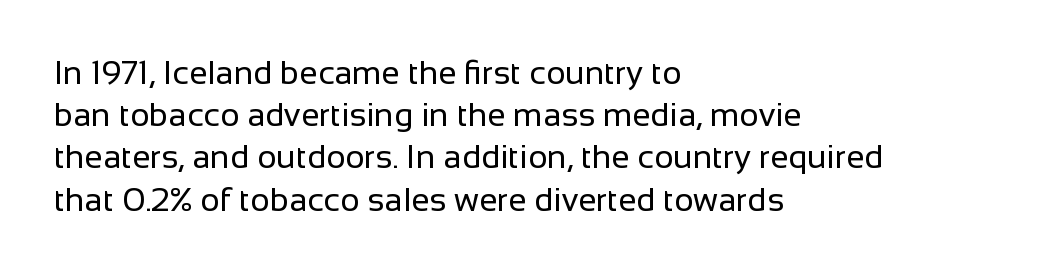
Descender tails drop into unmarked territory. You can tell from the bare stems that sans-serif type was used. Note the varied advance widths — an 'i' is clearly narrower than an 'm'. The letters look calm and open, with moderate or lighter stems. Quick note: not italic, upright. The letters sit at their default tracking, neither squeezed nor spread.
